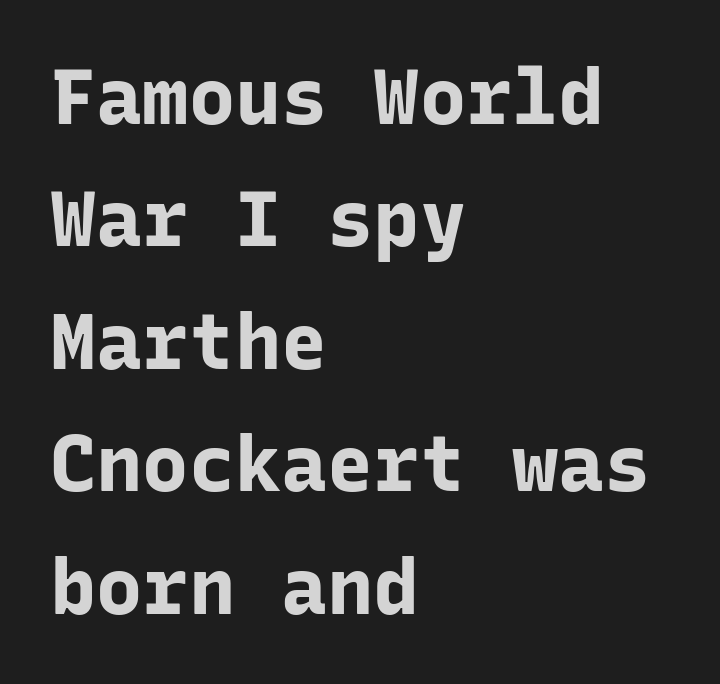
The image shows 77 px bold sans-serif type, upright, monospaced; set left-aligned, normal line spacing (1.59x), normal letter spacing, not underlined; low stroke contrast and a medium x-height.
